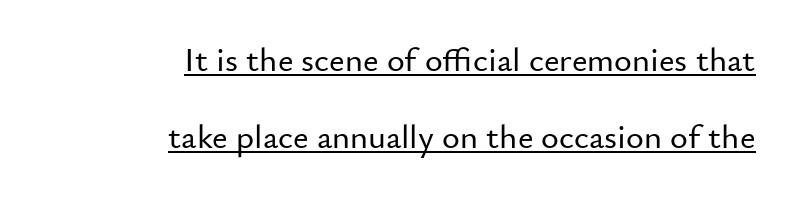
The image shows 34 px sans-serif type, upright; set right-aligned, loose line spacing (2.27x), normal letter spacing, underlined; low stroke contrast and a small x-height.
